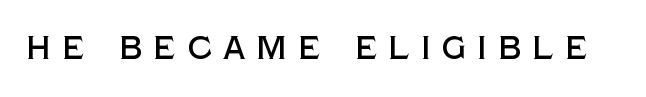
Q: Is the text italic (slanted)? A: No, it is upright.
Q: Is the typeface a serif or a sans-serif typeface? A: Sans-serif.
Q: Is the text underlined? A: No.
Q: Is the spacing between letters normal or unusually wide? A: Unusually wide.
Q: Width (condensed, normal, or wide)? A: Normal.
Q: x-height? A: Large.
Q: Monospaced? A: No.
